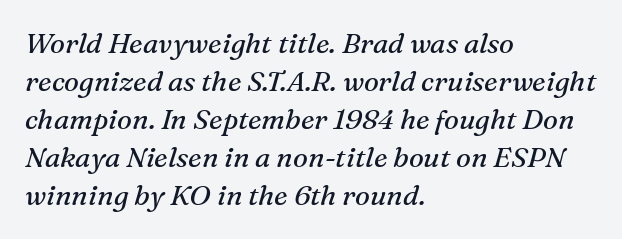
{"serif": "yes", "italic": "yes", "lean": "right", "slant_degrees": 16, "bold": "no", "weight": "regular", "width": "normal", "stroke_contrast": "medium", "x_height": "medium", "monospaced": "no", "underline": "no", "align": "left", "line_spacing": "normal", "line_spacing_ratio": 1.36, "letter_spacing": "normal", "letter_spacing_em": 0.0, "glyph_px": 28}
